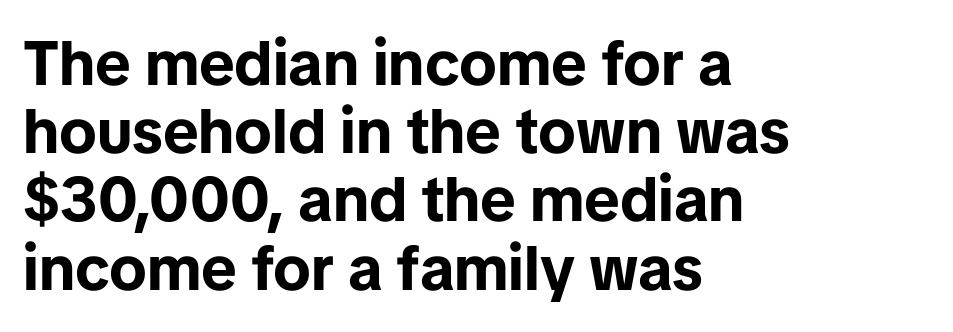
The image shows 62 px bold sans-serif type, upright; set left-aligned, tight line spacing (1.1x), normal letter spacing, not underlined; low stroke contrast and a medium x-height.
